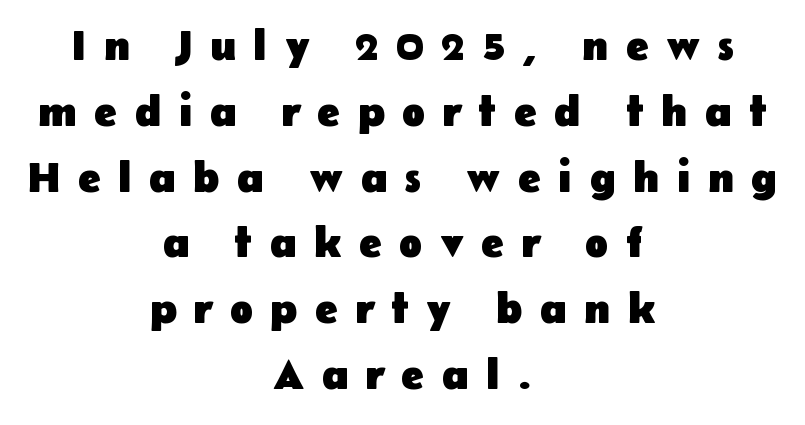
The image shows 43 px heavy sans-serif type, upright; set centered, normal line spacing (1.53x), unusually wide letter spacing (+0.4 em), not underlined; low stroke contrast and a medium x-height.
